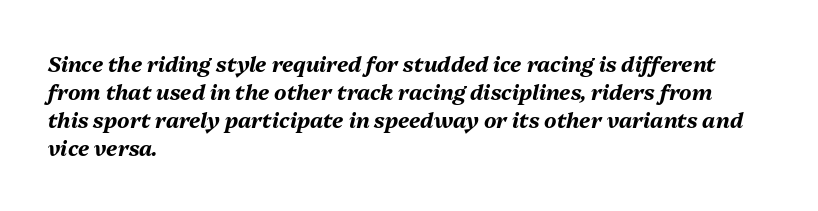
Q: Is the text bold? A: Yes.
Q: Is the text italic (slanted)? A: Yes, it leans right by about 13 degrees.
Q: Is the text underlined? A: No.
Q: How is the paragraph aligned? A: Left-aligned.
Q: Is the spacing between letters normal or unusually wide? A: Normal.
Q: Is the spacing between lines tight, normal or loose? A: Normal.
